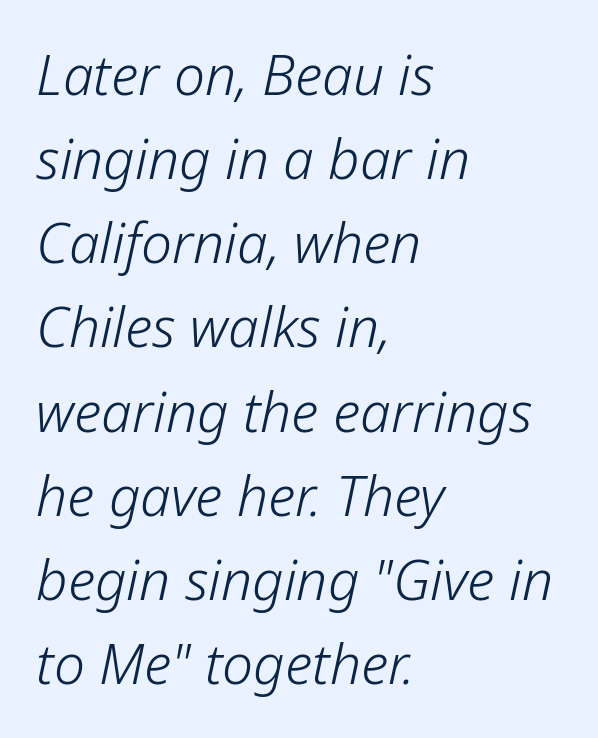
Q: Is the text bold? A: No.
Q: Is the text italic (slanted)? A: Yes, it leans right by about 12 degrees.
Q: Is the text underlined? A: No.
Q: How is the paragraph aligned? A: Left-aligned.
Q: Is the spacing between letters normal or unusually wide? A: Normal.
Q: Is the spacing between lines tight, normal or loose? A: Normal.
Q: Width (condensed, normal, or wide)? A: Normal.
Q: Stroke contrast? A: Low.
Q: x-height? A: Medium.
Q: Monospaced? A: No.
